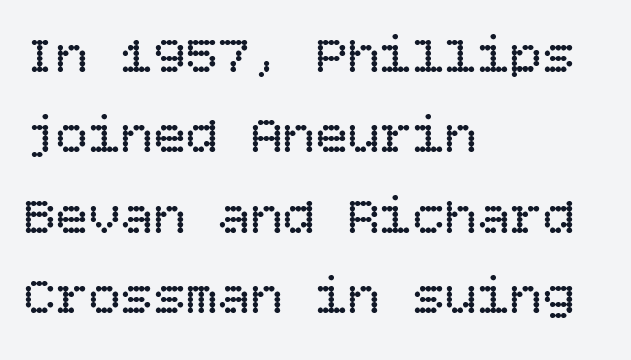
{"italic": "no", "bold": "no", "weight": "regular", "width": "normal", "stroke_contrast": "low", "x_height": "large", "underline": "no", "align": "left", "line_spacing": "normal", "line_spacing_ratio": 1.49, "letter_spacing": "normal", "letter_spacing_em": 0.0, "glyph_px": 54}
